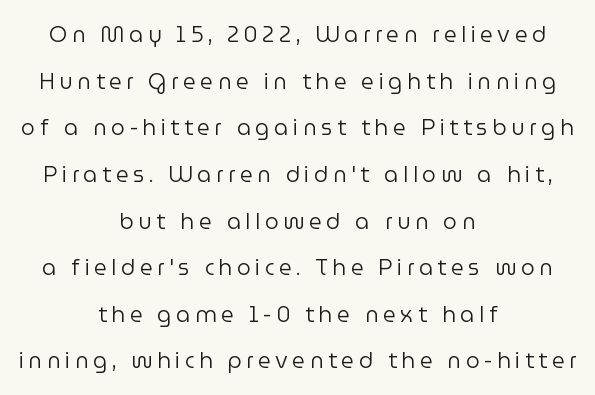
{"italic": "no", "bold": "no", "underline": "no", "align": "center", "line_spacing": "loose", "line_spacing_ratio": 2.12, "letter_spacing": "wide", "letter_spacing_em": 0.21, "glyph_px": 22}
